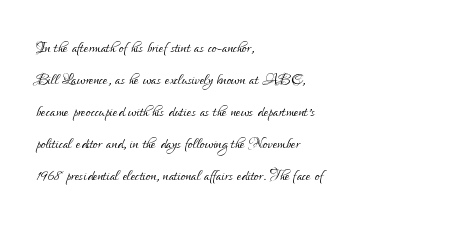
{"bold": "no", "underline": "no", "align": "left", "line_spacing": "normal", "line_spacing_ratio": 1.52, "letter_spacing": "normal", "letter_spacing_em": 0.0, "glyph_px": 21}
